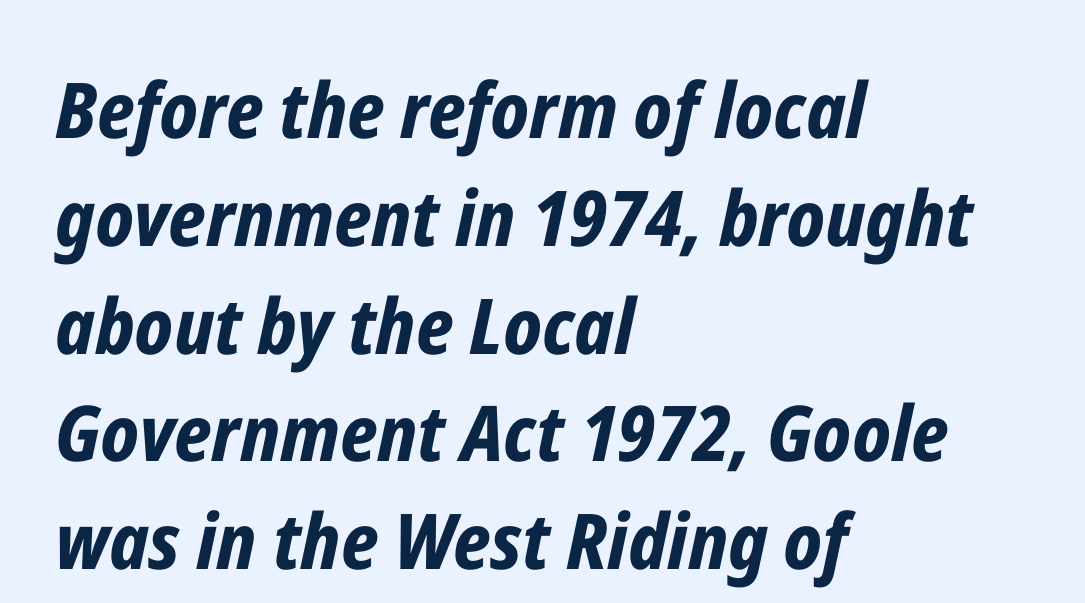
Which margin do the lines hug? The left one — the right edge is uneven. Bare-footed words on every line. Short note: letters normally spaced. A normal amount of white space separates one row of letters from the next.
